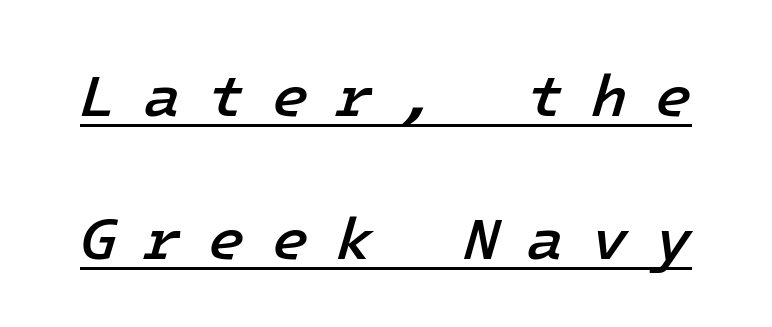
The face used here has a pronounced slope to its letters. What decoration does the sample have? An underline. The designer dialed line spacing up above the default. Each word looks stretched out because of the extra space between its letters.
